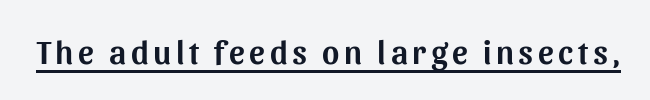
{"serif": "no", "italic": "no", "width": "normal", "stroke_contrast": "medium", "x_height": "medium", "monospaced": "no", "underline": "yes", "glyph_px": 33}
